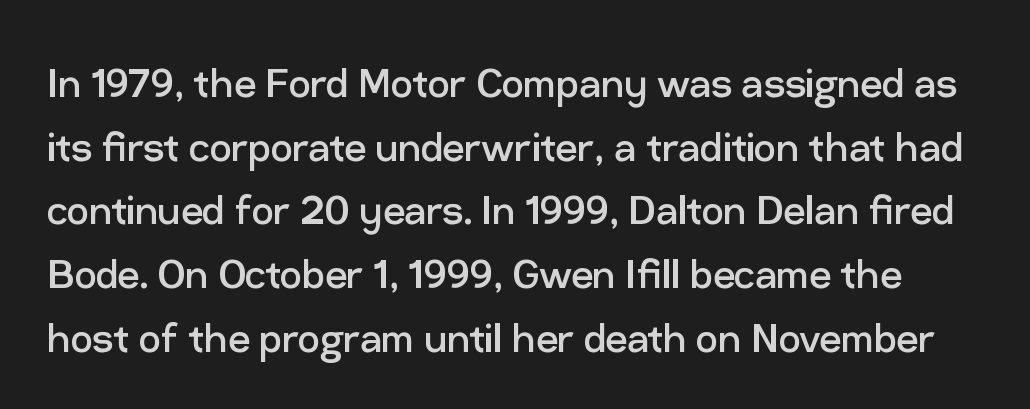
{"serif": "no", "italic": "no", "bold": "no", "weight": "regular", "width": "normal", "stroke_contrast": "low", "x_height": "medium", "monospaced": "no", "underline": "no", "line_spacing": "normal", "line_spacing_ratio": 1.3, "letter_spacing": "normal", "letter_spacing_em": 0.0, "glyph_px": 49}
